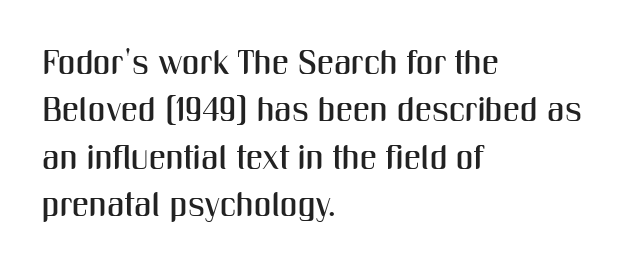
The image shows 34 px condensed sans-serif type, upright; set left-aligned, normal line spacing (1.39x), normal letter spacing, not underlined; medium stroke contrast and a medium x-height.
